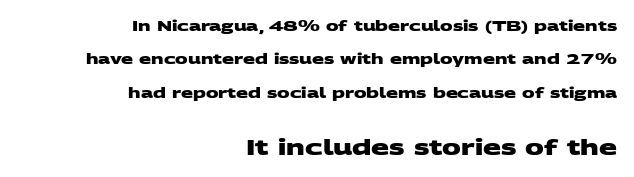
Q: Is the text bold? A: Yes.
Q: Is the text underlined? A: No.
Q: How is the paragraph aligned? A: Right-aligned.
Q: Is the spacing between letters normal or unusually wide? A: Normal.
Q: Is the spacing between lines tight, normal or loose? A: Loose.
Q: Which block of text is set in a larger size, the first (top) or the second (bottom)? A: The second (bottom) one.
